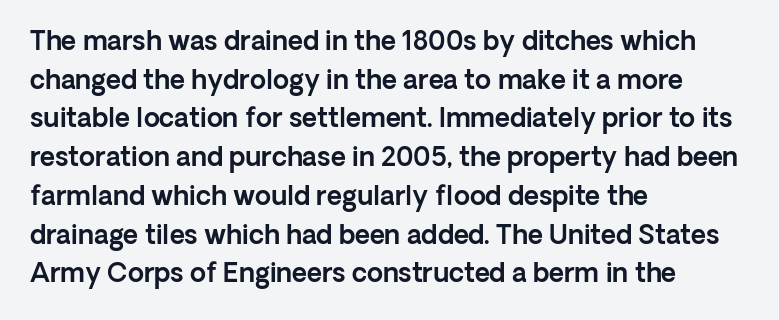
The image shows 26 px text type, upright; set left-aligned, normal line spacing (1.49x), normal letter spacing, not underlined.
